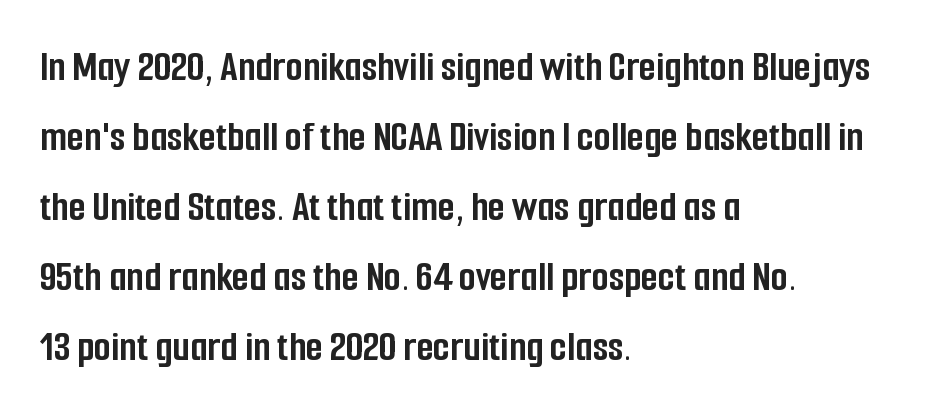
{"serif": "no", "italic": "no", "bold": "yes", "weight": "semibold", "width": "condensed", "stroke_contrast": "low", "x_height": "medium", "monospaced": "no", "underline": "no", "align": "left", "line_spacing": "normal", "line_spacing_ratio": 1.59, "letter_spacing": "normal", "letter_spacing_em": 0.0, "glyph_px": 44}
